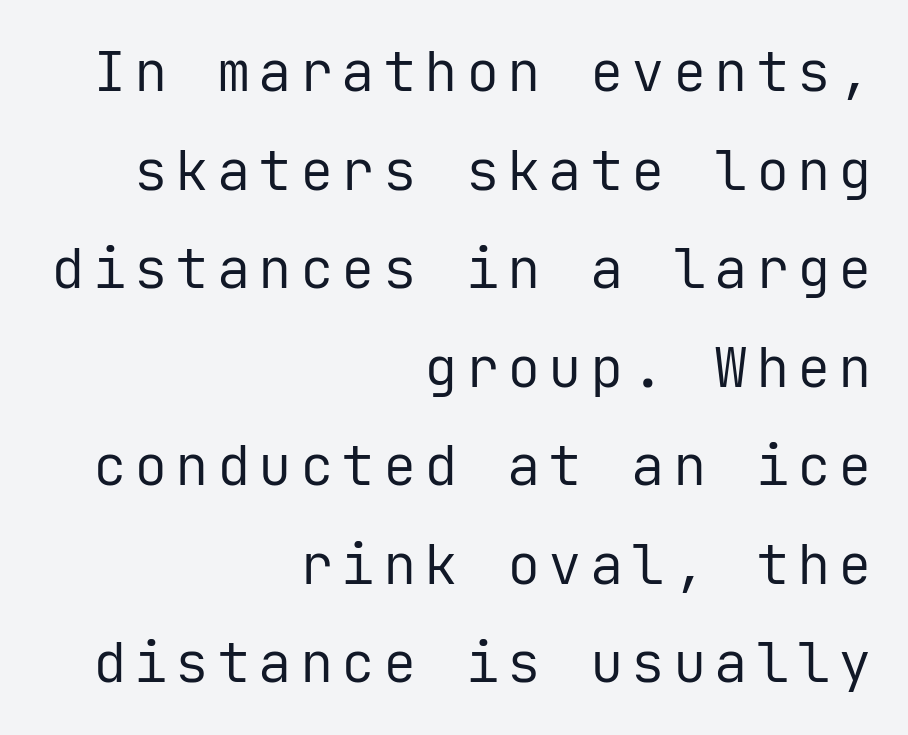
The image shows 56 px regular-weight sans-serif type, upright, monospaced; set right-aligned, line spacing 1.76x, not underlined; low stroke contrast and a medium x-height.
